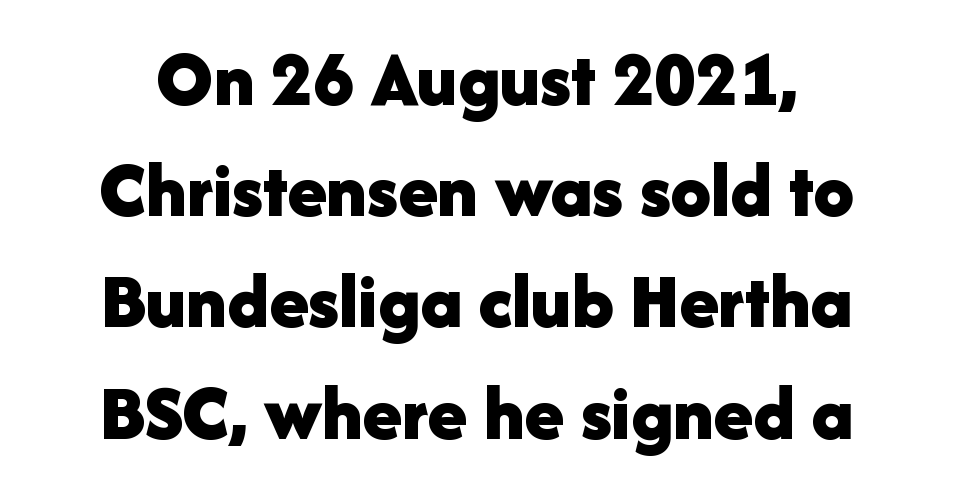
{"serif": "no", "italic": "no", "bold": "yes", "weight": "bold", "width": "normal", "stroke_contrast": "low", "x_height": "medium", "monospaced": "no", "underline": "no", "align": "center", "line_spacing": "normal", "line_spacing_ratio": 1.39, "letter_spacing": "normal", "letter_spacing_em": 0.0, "glyph_px": 80}
